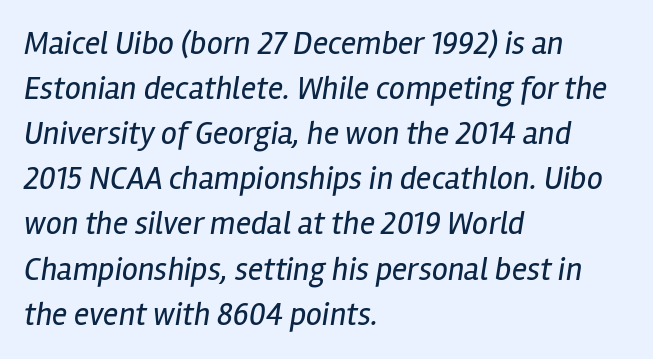
Q: Is the text bold? A: No.
Q: Is the text italic (slanted)? A: Yes, it leans right by about 12 degrees.
Q: Is the text underlined? A: No.
Q: How is the paragraph aligned? A: Left-aligned.
Q: Is the spacing between letters normal or unusually wide? A: Normal.
Q: Is the spacing between lines tight, normal or loose? A: Normal.
Q: Width (condensed, normal, or wide)? A: Condensed.
Q: Stroke contrast? A: Low.
Q: x-height? A: Medium.
Q: Monospaced? A: No.
